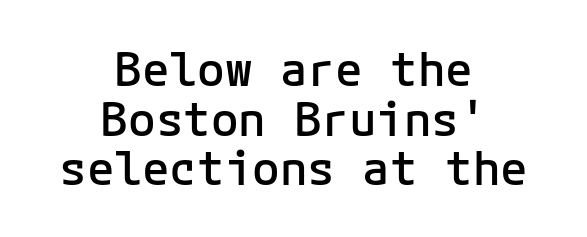
Q: Is the text bold? A: Semi-bold.
Q: Is the text italic (slanted)? A: No, it is upright.
Q: Is the typeface a serif or a sans-serif typeface? A: Sans-serif.
Q: Is the text underlined? A: No.
Q: How is the paragraph aligned? A: Centered.
Q: Is the spacing between letters normal or unusually wide? A: Normal.
Q: Is the spacing between lines tight, normal or loose? A: Tight.
Q: Width (condensed, normal, or wide)? A: Normal.
Q: Stroke contrast? A: Low.
Q: x-height? A: Medium.
Q: Monospaced? A: Yes.
